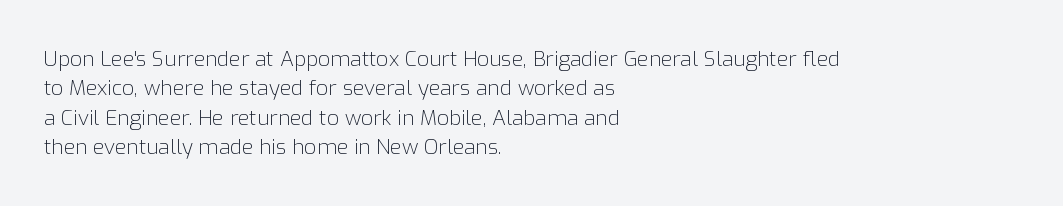
{"italic": "no", "bold": "no", "underline": "no", "align": "left", "line_spacing": "normal", "line_spacing_ratio": 1.4, "letter_spacing": "normal", "letter_spacing_em": 0.0, "glyph_px": 21}
